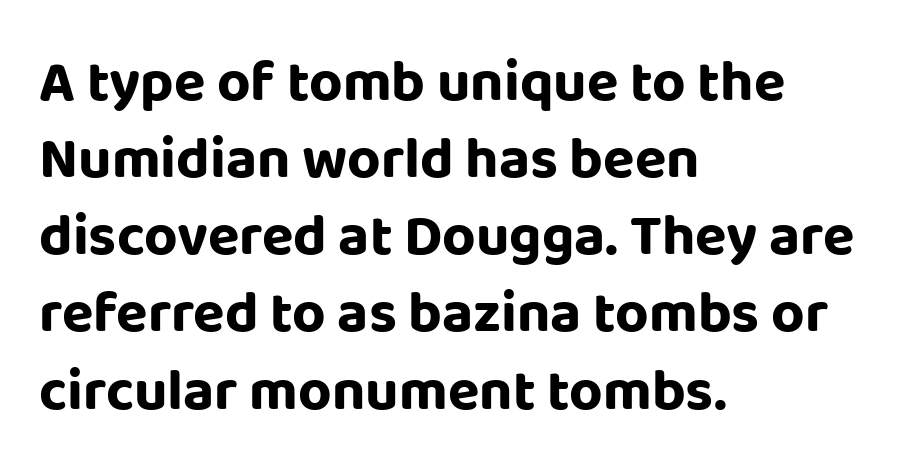
The image shows 58 px bold sans-serif type, upright; set left-aligned, normal line spacing (1.33x), normal letter spacing, not underlined; low stroke contrast and a large x-height.
